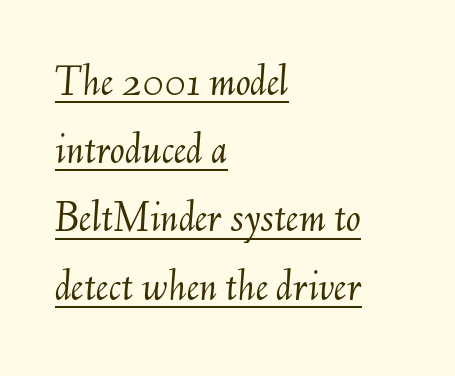
This sample uses plain, unmodified letter spacing. The rendering uses a moderate line-height, typical for paragraphs. The text carries the slant typical of an italic or oblique font. Descenders here cross a horizontal rule under the line. Is the stroke heavy? The answer is a plain regular-or-lighter. Is this a fixed-width face? No — the glyphs have proportional, varying widths.
